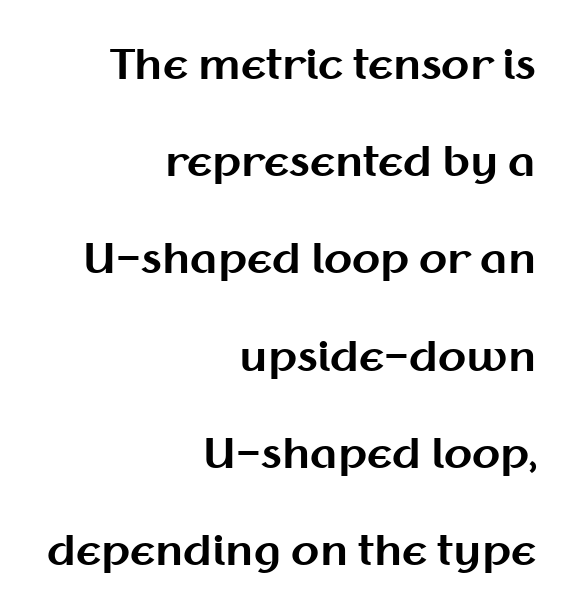
{"serif": "no", "italic": "no", "bold": "yes", "weight": "bold", "width": "normal", "stroke_contrast": "medium", "x_height": "medium", "monospaced": "no", "underline": "no", "align": "right", "line_spacing": "loose", "line_spacing_ratio": 2.37, "letter_spacing": "normal", "letter_spacing_em": 0.0, "glyph_px": 41}
